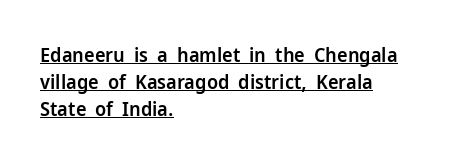
Q: Is the text bold? A: Semi-bold.
Q: Is the text italic (slanted)? A: No, it is upright.
Q: Is the text underlined? A: Yes.
Q: How is the paragraph aligned? A: Left-aligned.
Q: Is the spacing between letters normal or unusually wide? A: Normal.
Q: Is the spacing between lines tight, normal or loose? A: Normal.
